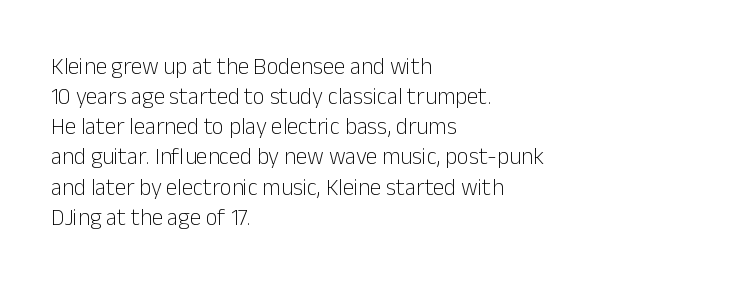
Teacher's note: observe the even left margin — that is flush-left alignment. Does extra space separate the letters? No, they use regular spacing. In terms of posture, this sample is upright. The glyphs are unaccompanied by any horizontal stroke below them. The lines sit at an ordinary, default distance from one another.
